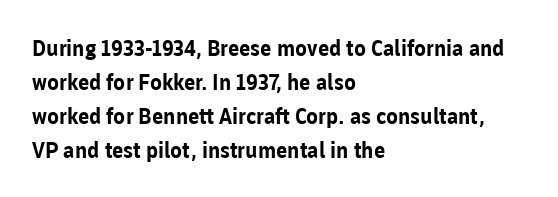
Q: Is the text bold? A: Yes.
Q: Is the text italic (slanted)? A: No, it is upright.
Q: Is the text underlined? A: No.
Q: How is the paragraph aligned? A: Left-aligned.
Q: Is the spacing between letters normal or unusually wide? A: Normal.
Q: Is the spacing between lines tight, normal or loose? A: Normal.
